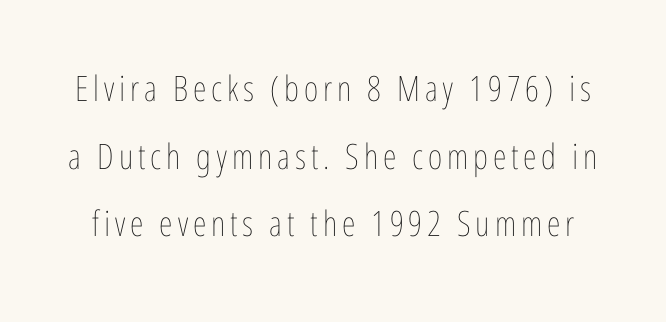
The letters stand straight up with perfectly vertical stems. The face used here is proportionally spaced, like ordinary book or web type. The words here are not underlined. Does the leading feel generous? Absolutely, it's lavish. Stems and bowls with no extra thickness — not bold.
